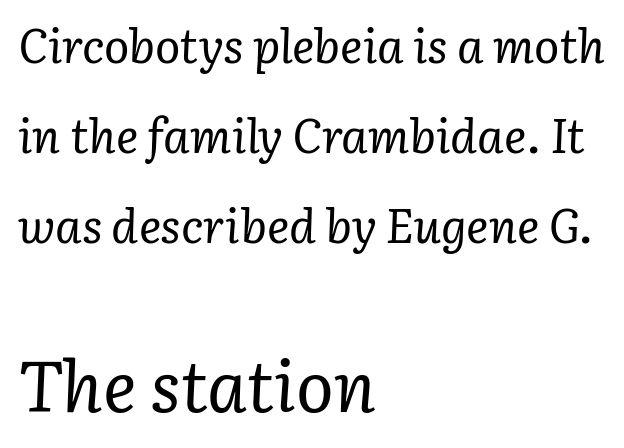
Q: Is the text bold? A: No.
Q: Is the text italic (slanted)? A: Yes, it leans right by about 3 degrees.
Q: Is the typeface a serif or a sans-serif typeface? A: Serif.
Q: Is the text underlined? A: No.
Q: How is the paragraph aligned? A: Left-aligned.
Q: Is the spacing between letters normal or unusually wide? A: Normal.
Q: Is the spacing between lines tight, normal or loose? A: Loose.
Q: Which block of text is set in a larger size, the first (top) or the second (bottom)? A: The second (bottom) one.
Q: Width (condensed, normal, or wide)? A: Normal.
Q: Stroke contrast? A: Low.
Q: x-height? A: Medium.
Q: Monospaced? A: No.
